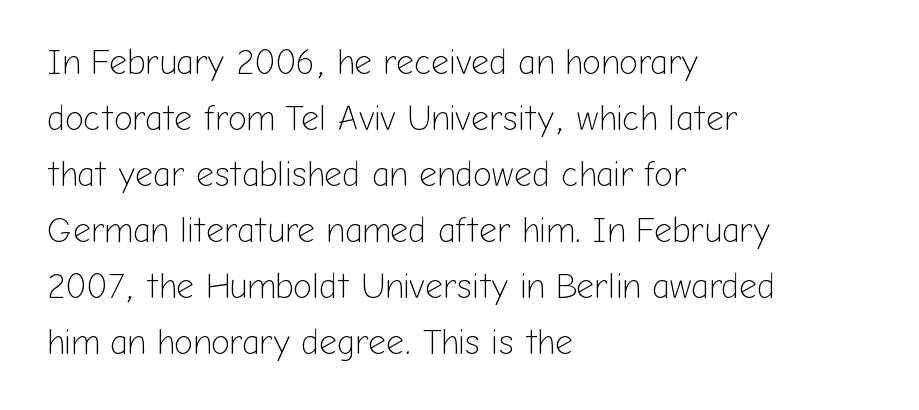
The image shows 35 px light sans-serif type, upright; set left-aligned, normal line spacing (1.6x), normal letter spacing, not underlined; low stroke contrast and a medium x-height.
